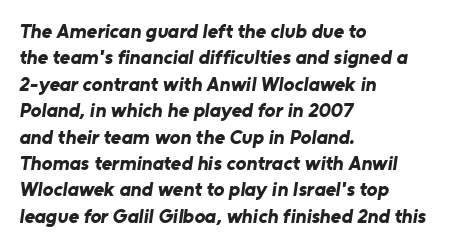
Honestly, there is no underline to notice here at all. Line spacing here is normal. The rendering anchors every line to the left-hand side. What stands out about the letter spacing? Nothing — it is the standard amount. As a designer I'd log this as weight 700, bold.
